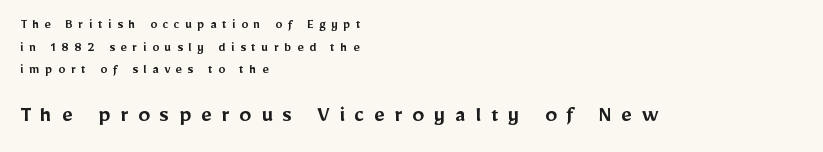
The image shows 24 px text type, upright; set left-aligned, normal line spacing (1.61x), unusually wide letter spacing (+0.4 em), not underlined; the second (bottom) block is 1.71x larger.
